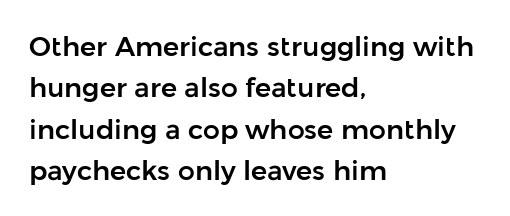
Q: Is the text italic (slanted)? A: No, it is upright.
Q: Is the text underlined? A: No.
Q: How is the paragraph aligned? A: Left-aligned.
Q: Is the spacing between letters normal or unusually wide? A: Normal.
Q: Is the spacing between lines tight, normal or loose? A: Normal.
